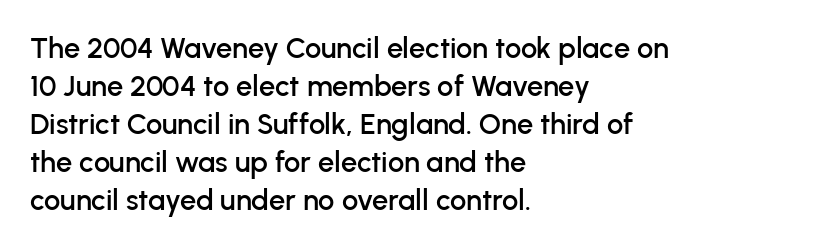
{"serif": "no", "italic": "no", "width": "normal", "stroke_contrast": "low", "x_height": "medium", "monospaced": "no", "underline": "no", "align": "left", "line_spacing": "normal", "line_spacing_ratio": 1.31, "letter_spacing": "normal", "letter_spacing_em": 0.0, "glyph_px": 29}
